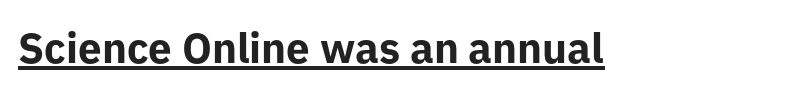
Typographically, this falls in the sans-serif category. Spacing between characters is what you'd get straight out of the box. The rendering uses natural spacing where letterforms have individual widths. Looks like someone drew a line under every word here.
